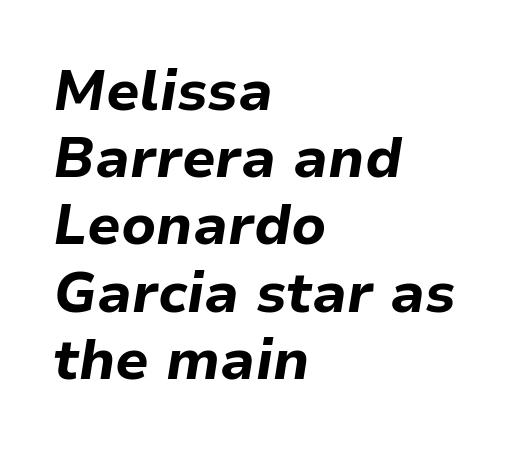
Q: Is the text bold? A: Yes.
Q: Is the text italic (slanted)? A: Yes, it leans right by about 9 degrees.
Q: Is the text underlined? A: No.
Q: How is the paragraph aligned? A: Left-aligned.
Q: Is the spacing between letters normal or unusually wide? A: Normal.
Q: Width (condensed, normal, or wide)? A: Normal.
Q: Stroke contrast? A: Low.
Q: x-height? A: Medium.
Q: Monospaced? A: No.
